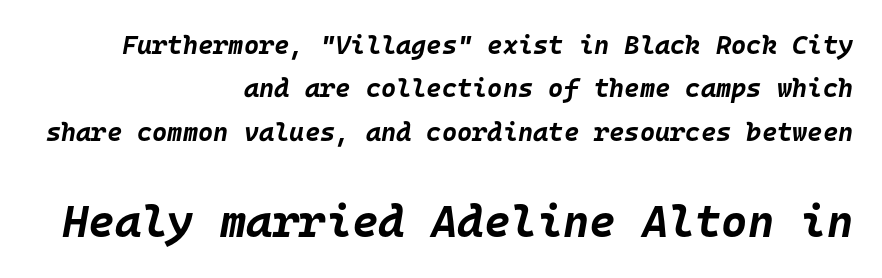
{"italic": "yes", "lean": "right", "slant_degrees": 10, "bold": "yes", "weight": "bold", "width": "normal", "stroke_contrast": "low", "x_height": "large", "monospaced": "yes", "underline": "no", "align": "right", "line_spacing": "normal", "line_spacing_ratio": 1.67, "letter_spacing": "normal", "letter_spacing_em": 0.0, "larger_block": "second", "size_ratio": 1.73, "glyph_px": 45}
